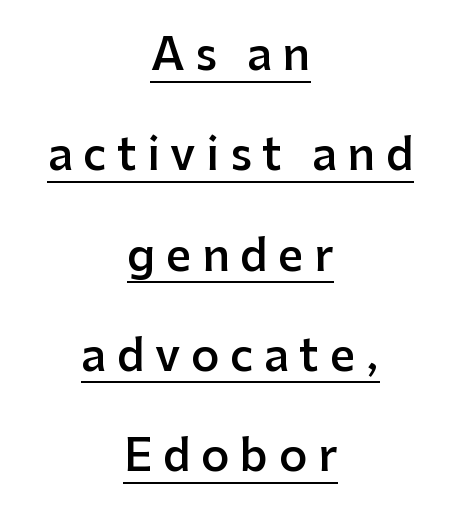
Q: Is the text bold? A: Semi-bold.
Q: Is the text italic (slanted)? A: No, it is upright.
Q: Is the typeface a serif or a sans-serif typeface? A: Sans-serif.
Q: Is the text underlined? A: Yes.
Q: How is the paragraph aligned? A: Centered.
Q: Is the spacing between letters normal or unusually wide? A: Unusually wide.
Q: Is the spacing between lines tight, normal or loose? A: Loose.
Q: Width (condensed, normal, or wide)? A: Normal.
Q: Stroke contrast? A: Low.
Q: x-height? A: Medium.
Q: Monospaced? A: No.
